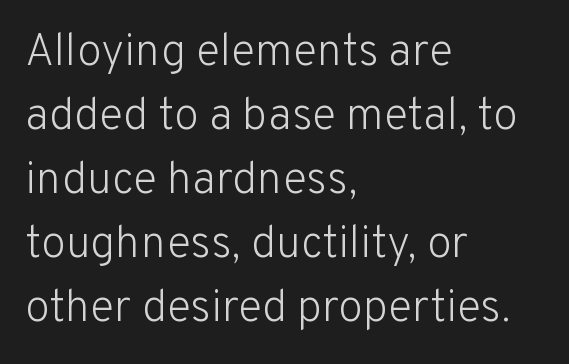
The image shows 45 px light sans-serif type, upright; set left-aligned, normal line spacing (1.42x), normal letter spacing, not underlined; low stroke contrast and a medium x-height.
